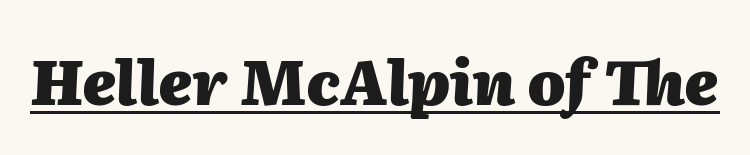
Emphasis is given by a line drawn under the lettering. You could not count columns in this text — the font is proportionally spaced. Yep, that's italic — everything's leaning. Weight: bold. Nobody touched the tracking dial on this one.
